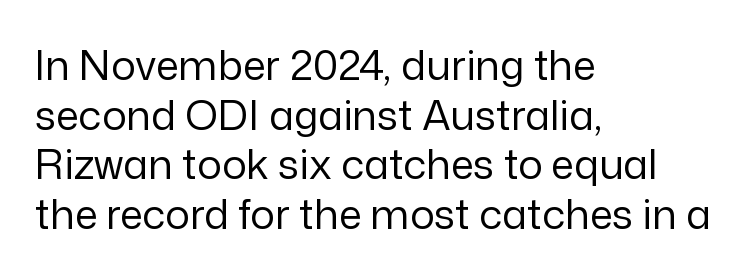
Tall strokes in this sample are plumb rather than angled. Are there feet on the stems? There aren't — it's a sans. The strokes are not fattened; the text isn't bold. The strip under each line holds only bare page. Observe the ordinary spacing: letters are neighbours, not strangers. The face used here is proportionally spaced, like ordinary book or web type.
